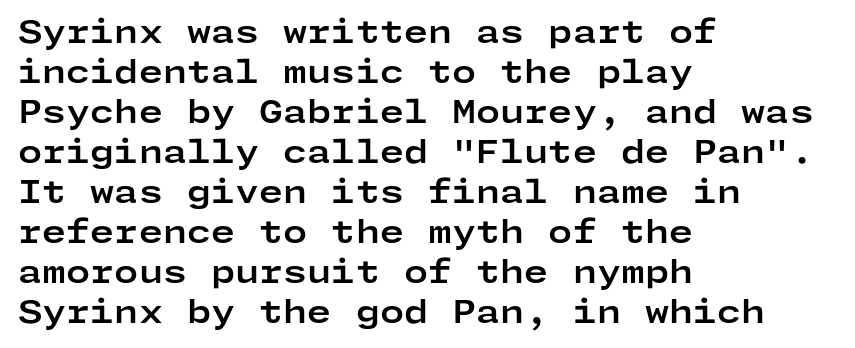
The lines sit at an ordinary, default distance from one another. Plain, unruled lines of type. The axis of the letterforms is exactly vertical. You'd pick this weight for a headline — it's a proper bold. Check where the strokes stop: nothing finishes them off — pure sans.
